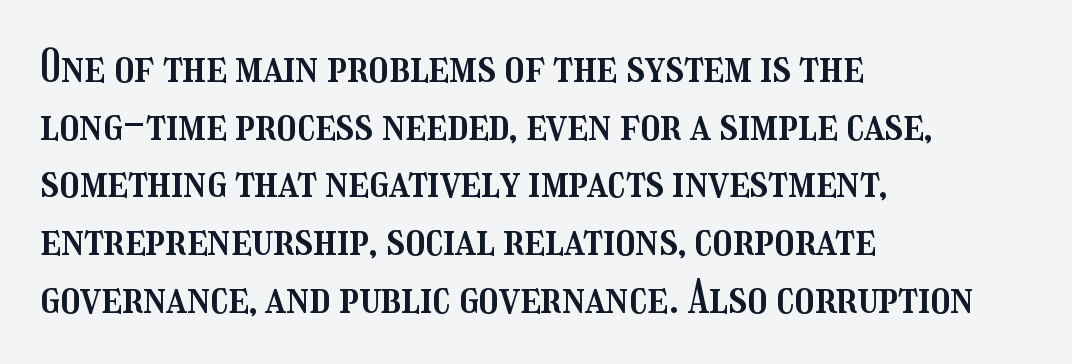
This sample uses plain, unmodified letter spacing. Posture: straight, roman, zero tilt. Type without underlining. Vertically, the passage feels balanced, rows spaced as you'd expect. Caption: multi-line text, flush left, ragged right.
